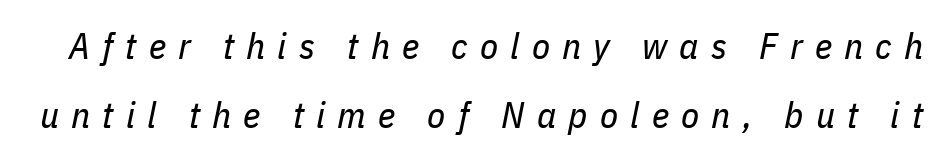
These lines were composed using italics. This sample has the flowing, uneven cadence of proportional lettering. There is plenty of visible air inserted between adjacent glyphs. On a weight scale, this lands at 450 or below. No word sits above an underline.
